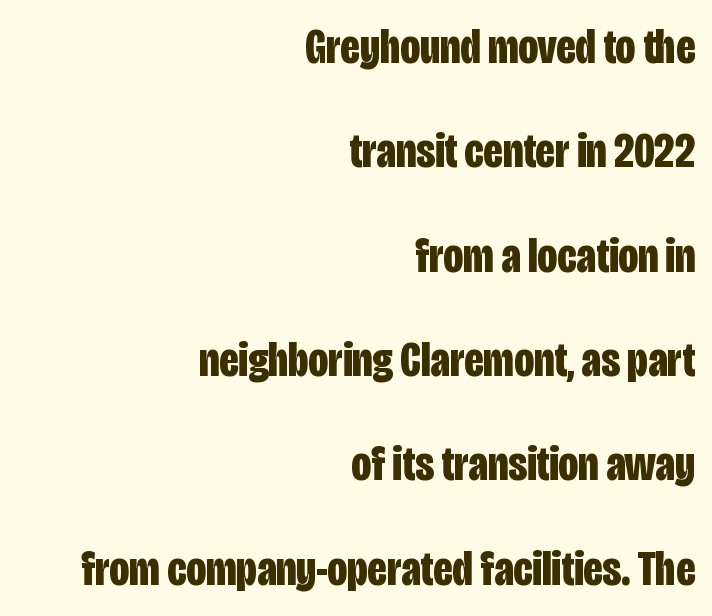
The image shows 49 px bold, condensed sans-serif type, upright; set right-aligned, loose line spacing (2.13x), normal letter spacing, not underlined; low stroke contrast and a large x-height.
